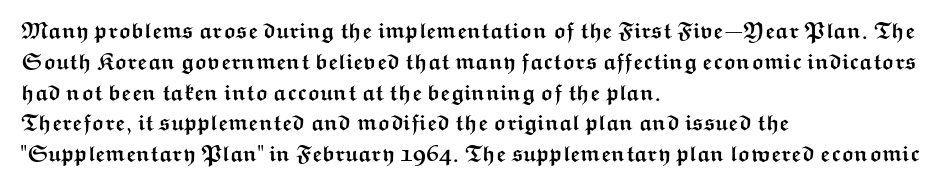
{"italic": "no", "bold": "yes", "underline": "no", "align": "left", "line_spacing": "normal", "line_spacing_ratio": 1.4, "letter_spacing": "normal", "letter_spacing_em": 0.0, "glyph_px": 22}
